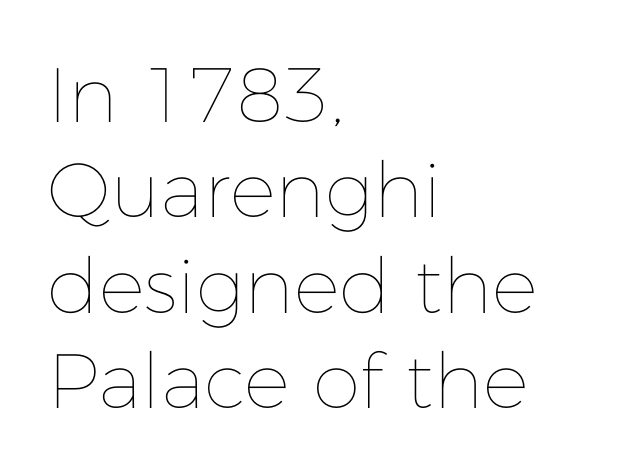
The foot of each line stays bare and open. Counters stay open thanks to moderate or lighter strokes. The lettering holds an erect, upright posture throughout. Horizontally, the lines are justified to the leading edge only. You could not count columns in this text — the font is proportionally spaced.
